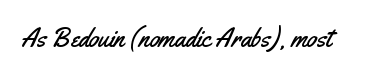
Descenders are the only things crossing below the line. The line texture is even and compact thanks to regular tracking.
